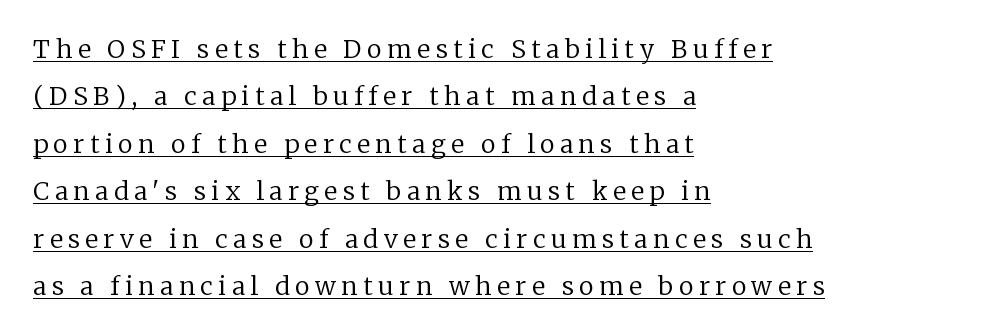
Q: Is the text bold? A: No.
Q: Is the text italic (slanted)? A: No, it is upright.
Q: Is the text underlined? A: Yes.
Q: How is the paragraph aligned? A: Left-aligned.
Q: Is the spacing between letters normal or unusually wide? A: Unusually wide.
Q: Is the spacing between lines tight, normal or loose? A: Loose.
